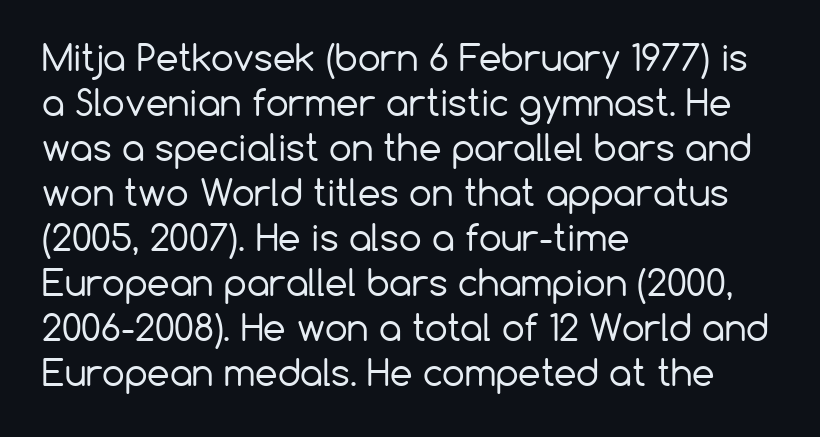
Q: Is the text bold? A: No.
Q: Is the text italic (slanted)? A: No, it is upright.
Q: Is the typeface a serif or a sans-serif typeface? A: Sans-serif.
Q: Is the text underlined? A: No.
Q: How is the paragraph aligned? A: Left-aligned.
Q: Is the spacing between letters normal or unusually wide? A: Normal.
Q: Is the spacing between lines tight, normal or loose? A: Normal.
Q: Width (condensed, normal, or wide)? A: Normal.
Q: Stroke contrast? A: Low.
Q: x-height? A: Medium.
Q: Monospaced? A: No.
